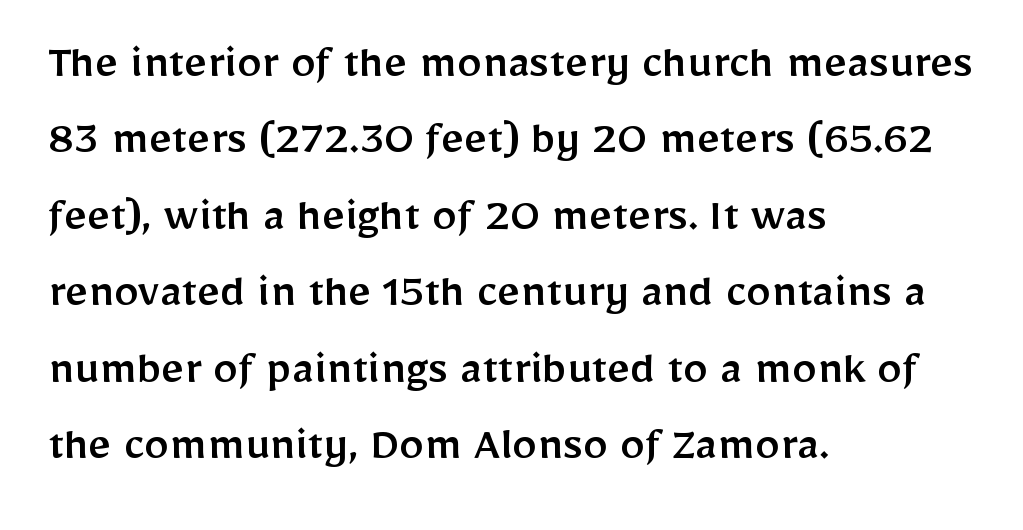
Q: Is the text italic (slanted)? A: No, it is upright.
Q: Is the typeface a serif or a sans-serif typeface? A: Sans-serif.
Q: Is the text underlined? A: No.
Q: How is the paragraph aligned? A: Left-aligned.
Q: Is the spacing between letters normal or unusually wide? A: Normal.
Q: Is the spacing between lines tight, normal or loose? A: Normal.
Q: Width (condensed, normal, or wide)? A: Normal.
Q: Stroke contrast? A: Low.
Q: x-height? A: Medium.
Q: Monospaced? A: No.
